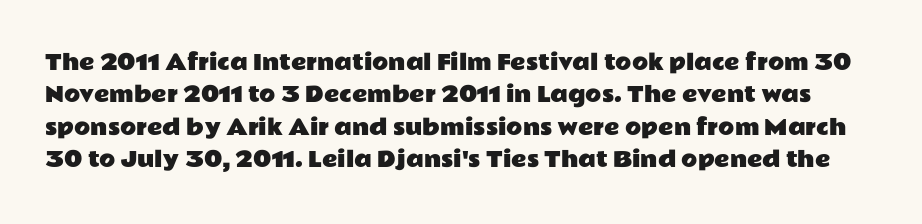
The image shows 21 px text type, upright; set normal line spacing (1.54x), normal letter spacing, not underlined.
